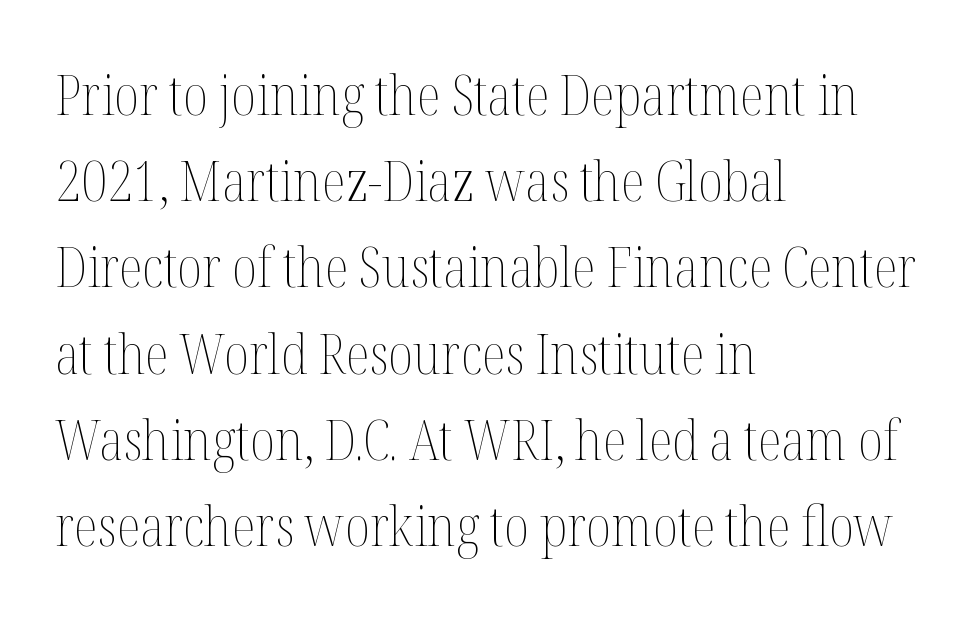
Style check: upright. Reading down the block, your eye returns to a fixed left position each line. Nobody drew a line under any word here. The space between consecutive lines is moderate. The rendering uses natural spacing where letterforms have individual widths. Each word holds together tightly as a unit, with standard inter-letter gaps.
